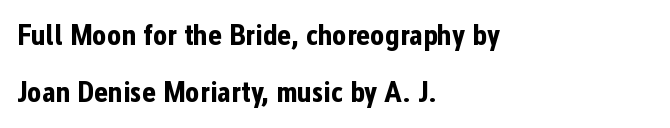
{"serif": "no", "italic": "no", "bold": "yes", "weight": "bold", "width": "condensed", "stroke_contrast": "low", "x_height": "medium", "monospaced": "no", "underline": "no", "align": "left", "line_spacing": "loose", "line_spacing_ratio": 1.91, "letter_spacing": "normal", "letter_spacing_em": 0.0, "glyph_px": 30}
